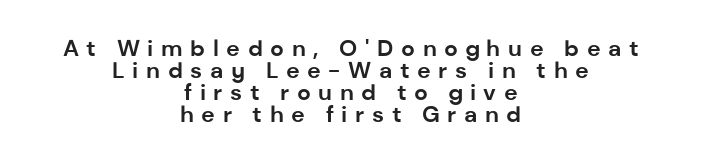
The lines in this sample share a center point and differ in where they start and stop. This is roman type, the default non-slanted kind. Line spacing here is tight. Anything drawn beneath the words? Only blank space.
